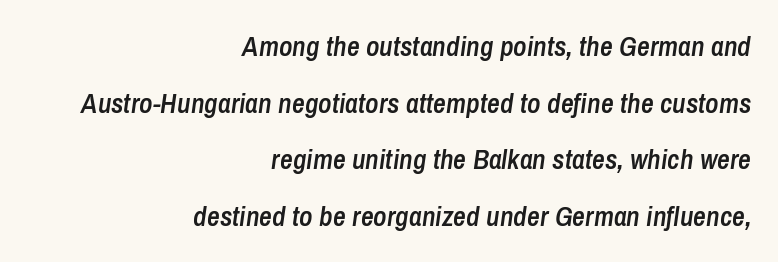
Words appear dense and cohesive because spacing is normal. You could not count columns in this text — the font is proportionally spaced. Would a proofreader flag this as italicized? Yes. Just letters on the line, the space beneath them empty.
